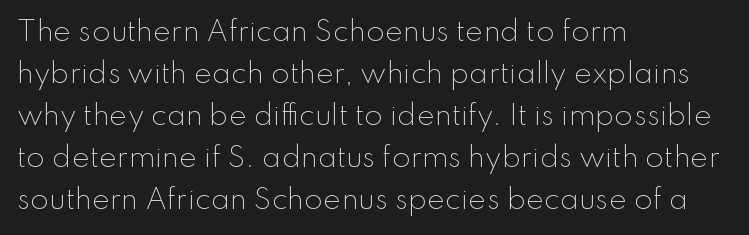
{"italic": "no", "bold": "no", "underline": "no", "align": "left", "line_spacing": "normal", "line_spacing_ratio": 1.56, "letter_spacing": "normal", "letter_spacing_em": 0.0, "glyph_px": 27}
